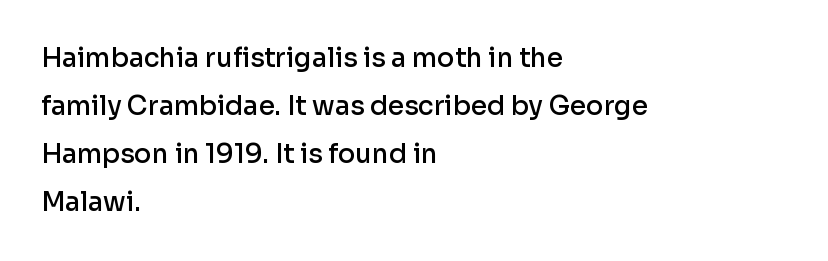
{"italic": "no", "bold": "semi", "underline": "no", "align": "left", "line_spacing_ratio": 1.85, "letter_spacing": "normal", "letter_spacing_em": 0.0, "glyph_px": 26}
